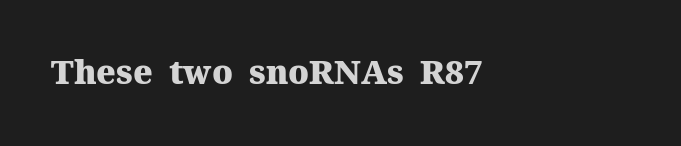
The image shows 33 px heavy serif type, upright; set left-aligned, normal letter spacing, not underlined; medium stroke contrast and a medium x-height.
